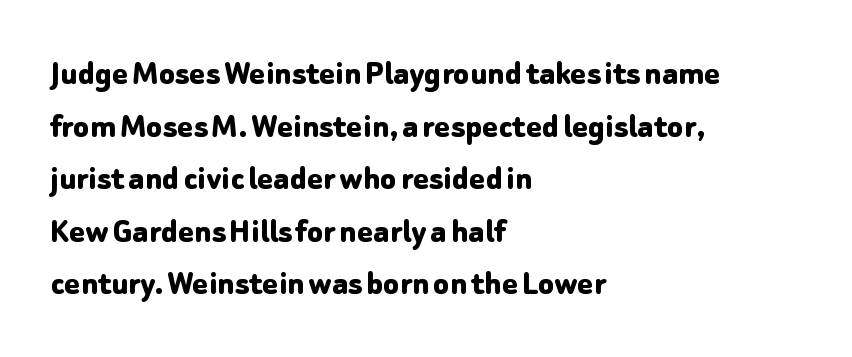
Q: Is the text bold? A: Yes.
Q: Is the text italic (slanted)? A: No, it is upright.
Q: Is the typeface a serif or a sans-serif typeface? A: Sans-serif.
Q: Is the text underlined? A: No.
Q: How is the paragraph aligned? A: Left-aligned.
Q: Is the spacing between letters normal or unusually wide? A: Normal.
Q: Is the spacing between lines tight, normal or loose? A: Normal.
Q: Width (condensed, normal, or wide)? A: Normal.
Q: Stroke contrast? A: Low.
Q: x-height? A: Medium.
Q: Monospaced? A: No.
